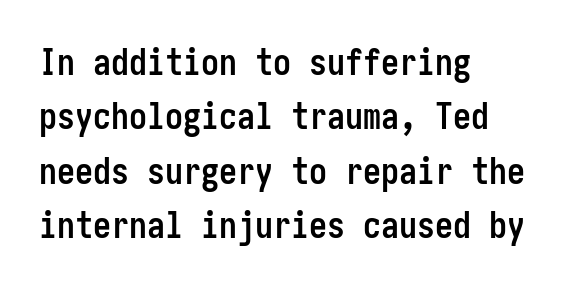
{"serif": "no", "italic": "no", "bold": "yes", "weight": "semibold", "width": "condensed", "stroke_contrast": "low", "x_height": "medium", "underline": "no", "align": "left", "line_spacing": "normal", "line_spacing_ratio": 1.51, "letter_spacing": "normal", "letter_spacing_em": 0.0, "glyph_px": 36}
